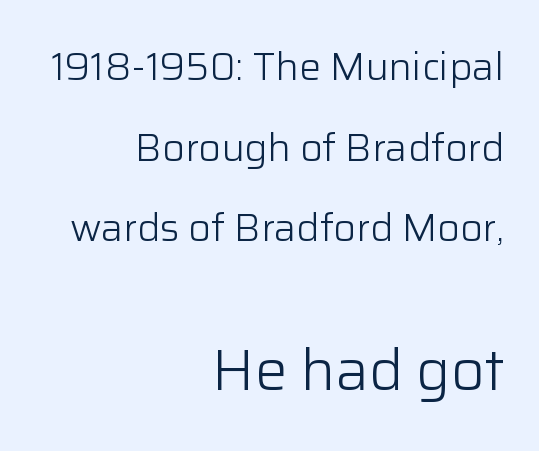
The image shows 58 px light sans-serif type, upright; set right-aligned, loose line spacing (2.07x), normal letter spacing, not underlined; the second (bottom) block is 1.49x larger; low stroke contrast and a medium x-height.
